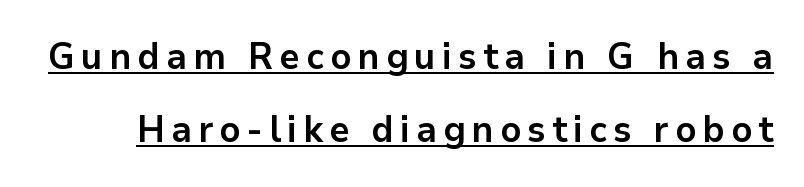
The image shows 37 px bold sans-serif type, upright; set loose line spacing (1.97x), underlined; low stroke contrast and a medium x-height.
